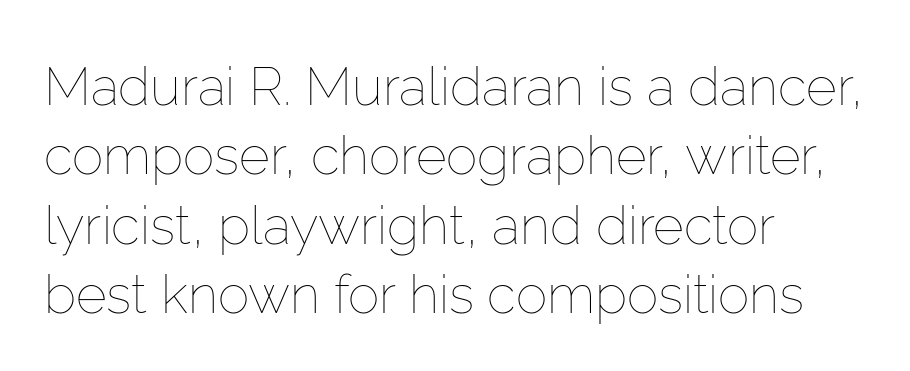
{"italic": "no", "bold": "no", "weight": "thin", "width": "normal", "stroke_contrast": "low", "x_height": "medium", "monospaced": "no", "underline": "no", "align": "left", "line_spacing": "normal", "line_spacing_ratio": 1.31, "letter_spacing": "normal", "letter_spacing_em": 0.0, "glyph_px": 53}
